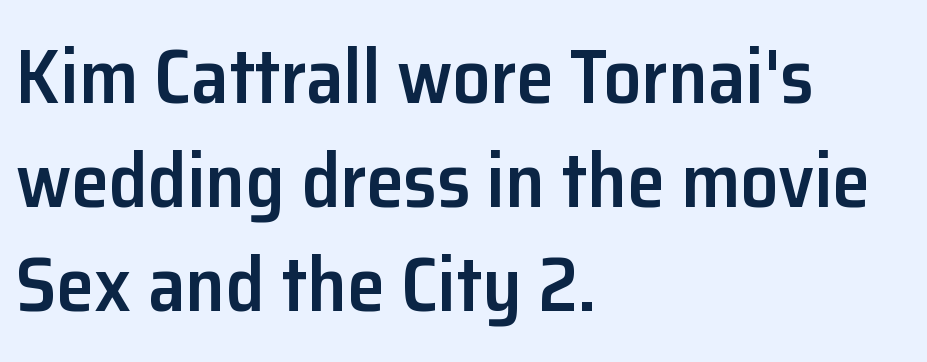
The image shows 76 px semibold sans-serif type, upright; set left-aligned, normal line spacing (1.37x), normal letter spacing, not underlined; low stroke contrast and a medium x-height.
